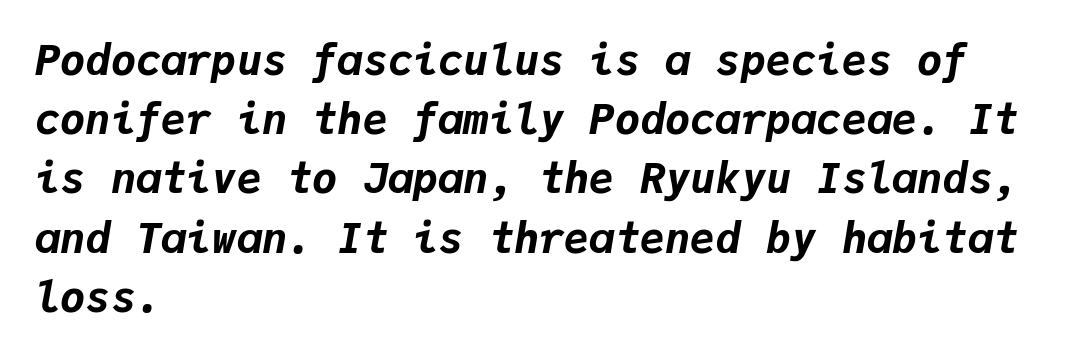
The image shows 42 px bold type, italic (leaning right), monospaced; set left-aligned, normal line spacing (1.41x), normal letter spacing, not underlined; low stroke contrast and a medium x-height.
